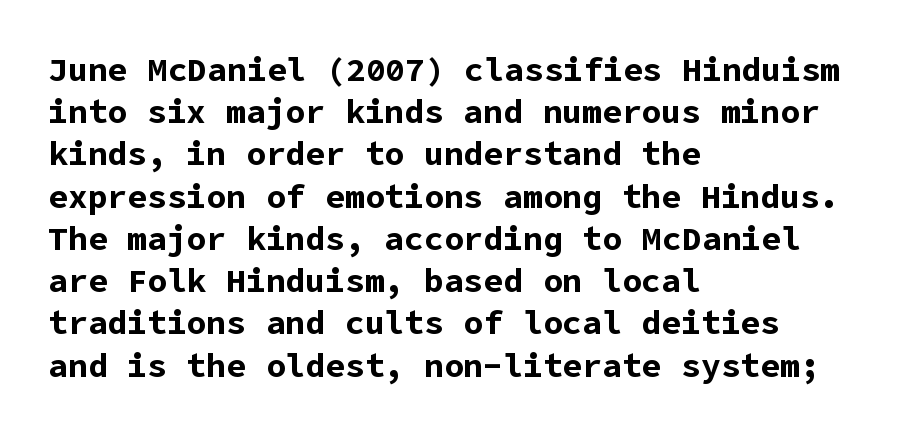
Q: Is the text bold? A: Yes.
Q: Is the text italic (slanted)? A: No, it is upright.
Q: Is the typeface a serif or a sans-serif typeface? A: Sans-serif.
Q: Is the text underlined? A: No.
Q: How is the paragraph aligned? A: Left-aligned.
Q: Is the spacing between letters normal or unusually wide? A: Normal.
Q: Is the spacing between lines tight, normal or loose? A: Normal.
Q: Width (condensed, normal, or wide)? A: Normal.
Q: Stroke contrast? A: Low.
Q: x-height? A: Medium.
